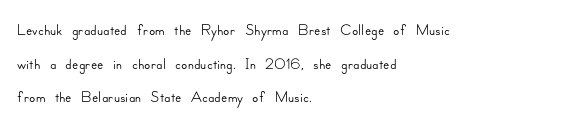
{"italic": "no", "underline": "no", "align": "left", "line_spacing": "normal", "line_spacing_ratio": 1.46, "letter_spacing": "normal", "letter_spacing_em": 0.0, "glyph_px": 23}
